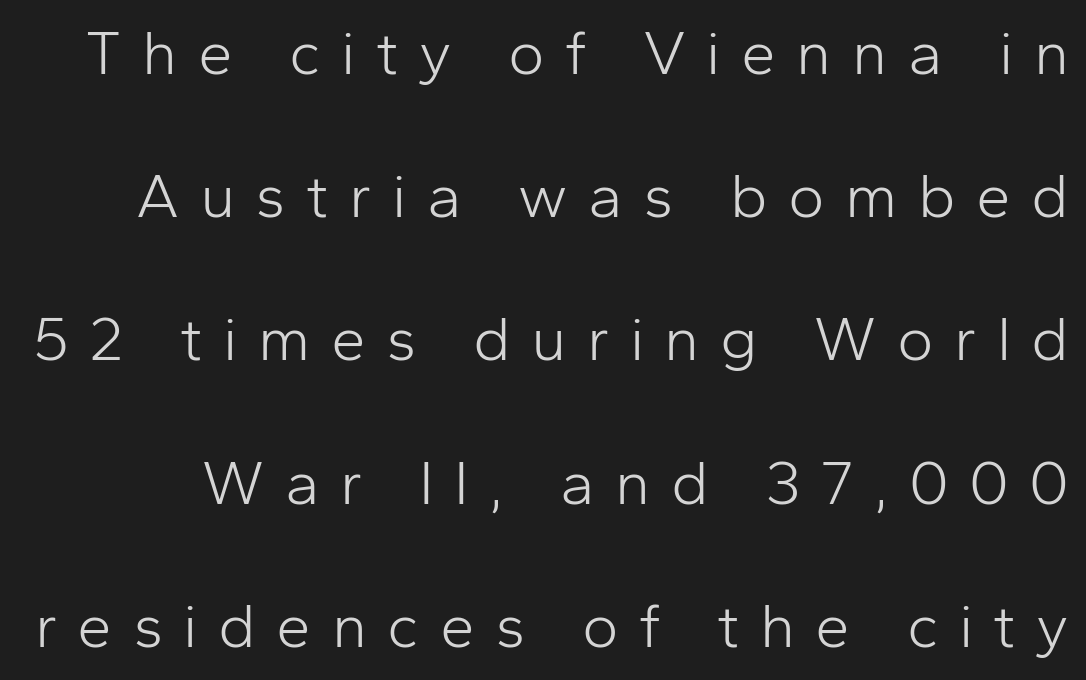
The image shows 62 px light sans-serif type, upright; set loose line spacing (2.31x), unusually wide letter spacing (+0.33 em), not underlined; low stroke contrast and a medium x-height.
